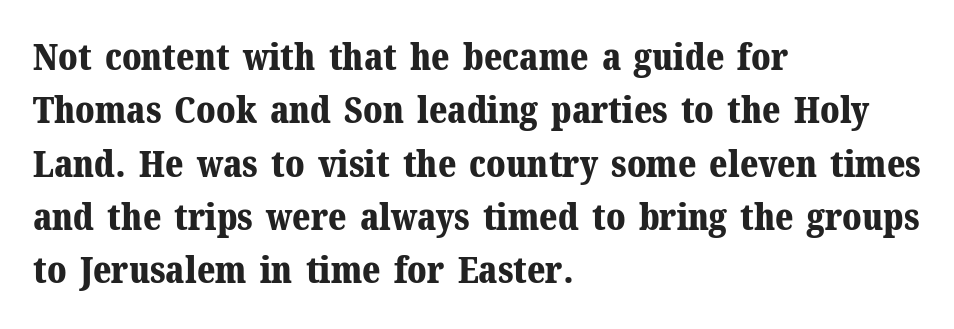
{"serif": "yes", "italic": "no", "bold": "yes", "weight": "bold", "width": "normal", "stroke_contrast": "medium", "x_height": "medium", "monospaced": "no", "underline": "no", "align": "left", "line_spacing": "normal", "line_spacing_ratio": 1.44, "letter_spacing": "normal", "letter_spacing_em": 0.0, "glyph_px": 37}
